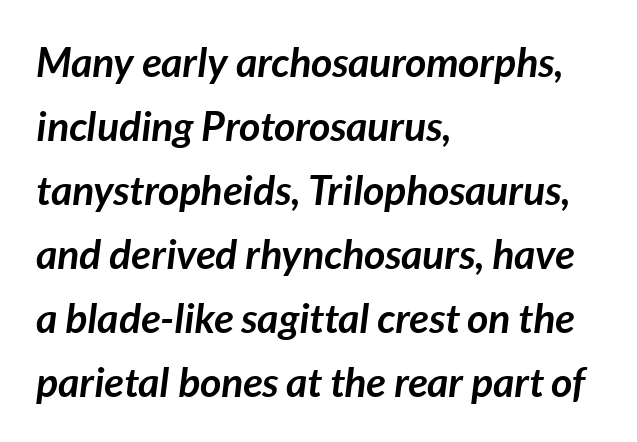
{"italic": "yes", "lean": "right", "slant_degrees": 7, "bold": "yes", "weight": "semibold", "width": "normal", "stroke_contrast": "low", "x_height": "medium", "monospaced": "no", "underline": "no", "align": "left", "line_spacing": "normal", "line_spacing_ratio": 1.56, "letter_spacing": "normal", "letter_spacing_em": 0.0, "glyph_px": 41}
